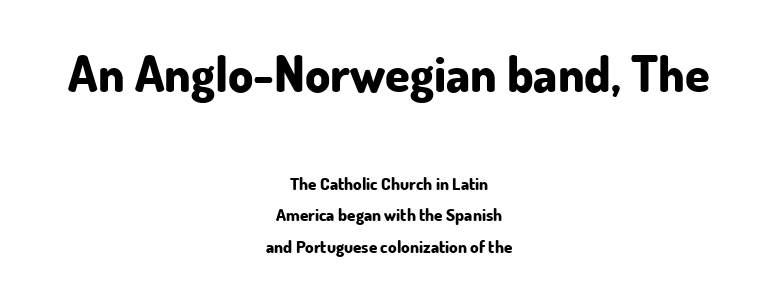
Q: Is the text bold? A: Yes.
Q: Is the text italic (slanted)? A: No, it is upright.
Q: Is the typeface a serif or a sans-serif typeface? A: Sans-serif.
Q: Is the text underlined? A: No.
Q: How is the paragraph aligned? A: Centered.
Q: Is the spacing between letters normal or unusually wide? A: Normal.
Q: Which block of text is set in a larger size, the first (top) or the second (bottom)? A: The first (top) one.
Q: Width (condensed, normal, or wide)? A: Normal.
Q: Stroke contrast? A: Low.
Q: x-height? A: Small.
Q: Monospaced? A: No.
